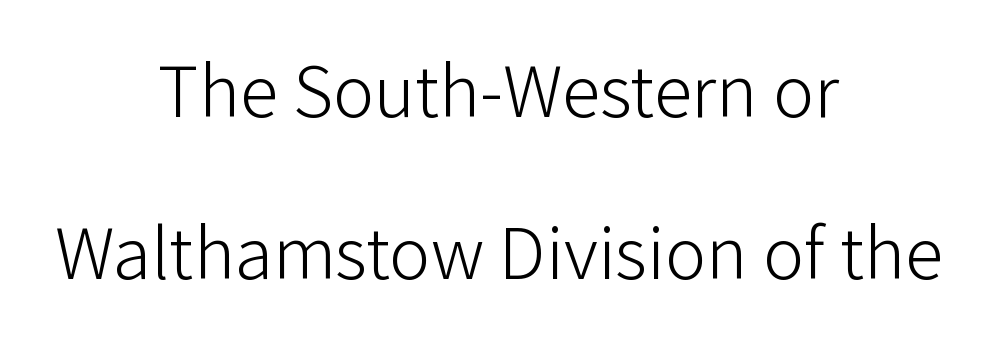
{"serif": "no", "italic": "no", "bold": "no", "weight": "light", "width": "normal", "stroke_contrast": "low", "x_height": "medium", "monospaced": "no", "underline": "no", "align": "center", "line_spacing": "loose", "line_spacing_ratio": 2.1, "letter_spacing": "normal", "letter_spacing_em": 0.0, "glyph_px": 77}
